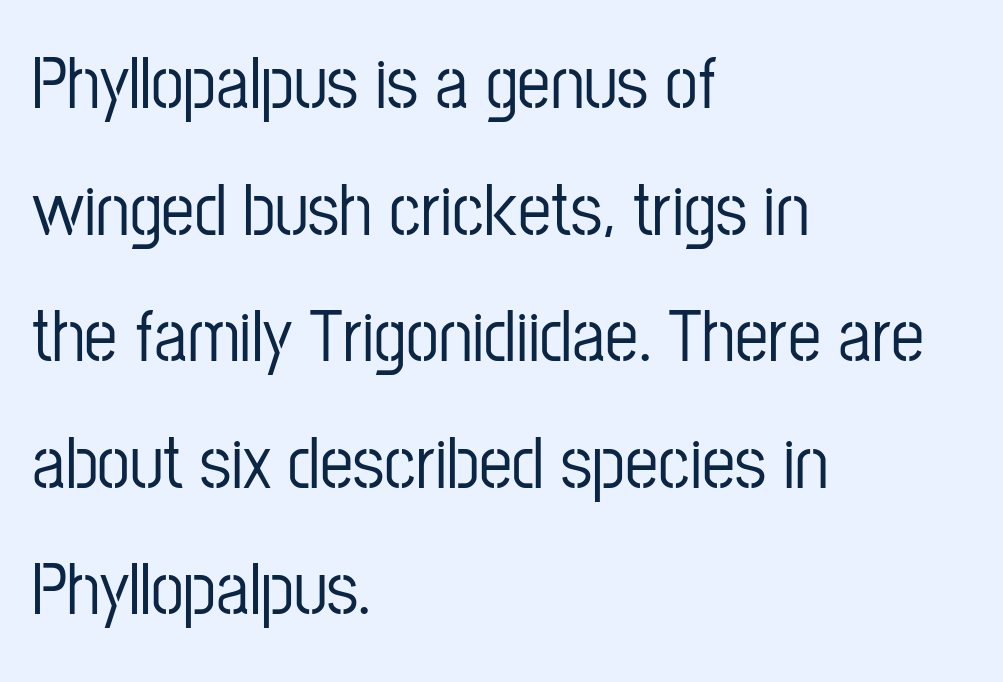
{"serif": "no", "italic": "no", "width": "condensed", "stroke_contrast": "low", "x_height": "medium", "monospaced": "no", "underline": "no", "align": "left", "line_spacing_ratio": 1.71, "letter_spacing": "normal", "letter_spacing_em": 0.0, "glyph_px": 74}
